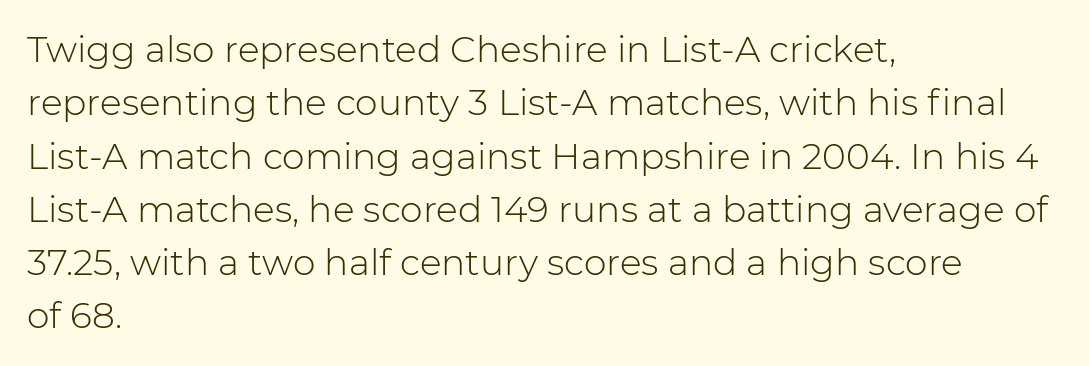
The image shows 36 px light sans-serif type, upright; set left-aligned, normal line spacing (1.48x), normal letter spacing, not underlined; low stroke contrast and a medium x-height.
